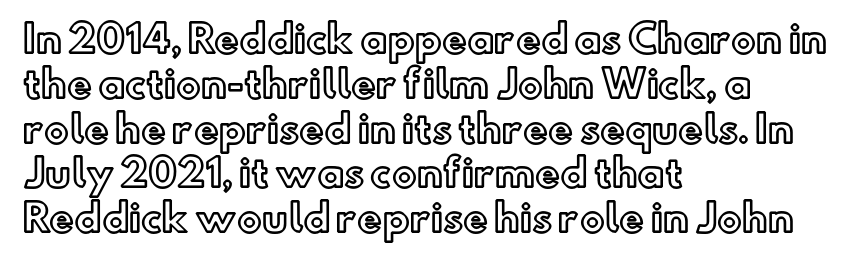
{"italic": "no", "width": "normal", "x_height": "small", "monospaced": "no", "underline": "no", "align": "left", "line_spacing_ratio": 1.21, "letter_spacing": "normal", "letter_spacing_em": 0.0, "glyph_px": 37}
